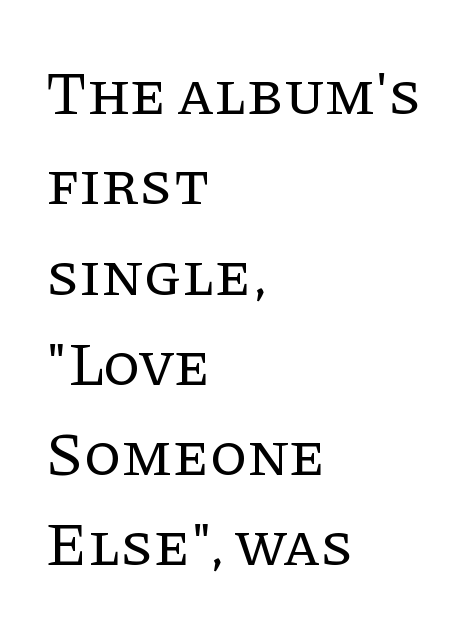
When letters stand straight like this, we call the style roman or upright. Horizontal bands of white between lines are of average thickness. Compared with typical body copy, the letter spacing here is the same. Stroke mass is kept to a normal reading level or below. Look at the bottom of the vertical strokes: they flare into serifs here. The face used here is proportionally spaced, like ordinary book or web type.
